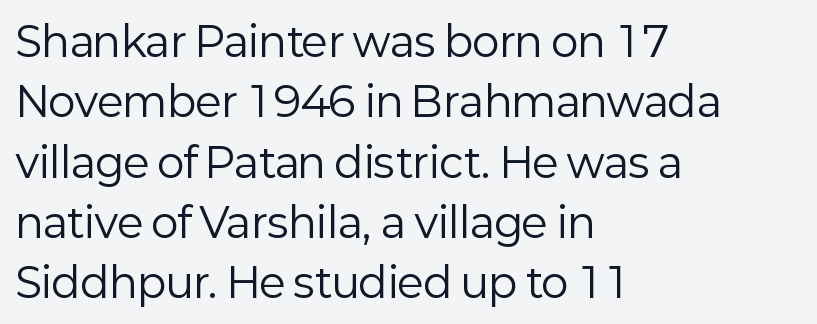
Vertical strokes here are truly vertical. Decoration check: the copy has no underline. The line-height multiplier appears to be the usual default. Each word holds together tightly as a unit, with standard inter-letter gaps.
